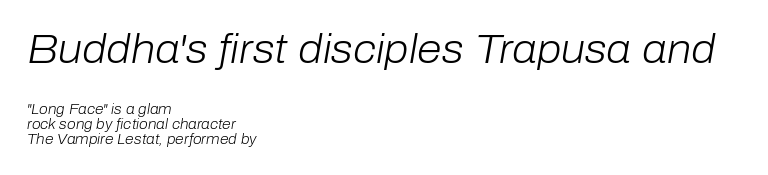
Q: Is the text bold? A: No.
Q: Is the text italic (slanted)? A: Yes, it leans right by about 10 degrees.
Q: Is the text underlined? A: No.
Q: How is the paragraph aligned? A: Left-aligned.
Q: Is the spacing between letters normal or unusually wide? A: Normal.
Q: Is the spacing between lines tight, normal or loose? A: Tight.
Q: Which block of text is set in a larger size, the first (top) or the second (bottom)? A: The first (top) one.
Q: Width (condensed, normal, or wide)? A: Normal.
Q: Stroke contrast? A: Low.
Q: x-height? A: Medium.
Q: Monospaced? A: No.
